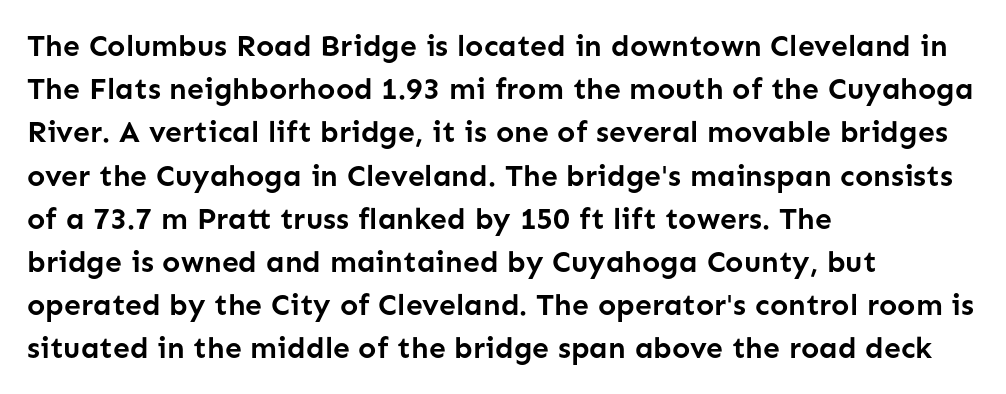
Q: Is the text bold? A: Yes.
Q: Is the text italic (slanted)? A: No, it is upright.
Q: Is the typeface a serif or a sans-serif typeface? A: Sans-serif.
Q: Is the text underlined? A: No.
Q: How is the paragraph aligned? A: Left-aligned.
Q: Is the spacing between letters normal or unusually wide? A: Normal.
Q: Is the spacing between lines tight, normal or loose? A: Normal.
Q: Width (condensed, normal, or wide)? A: Normal.
Q: Stroke contrast? A: Low.
Q: x-height? A: Medium.
Q: Monospaced? A: No.
